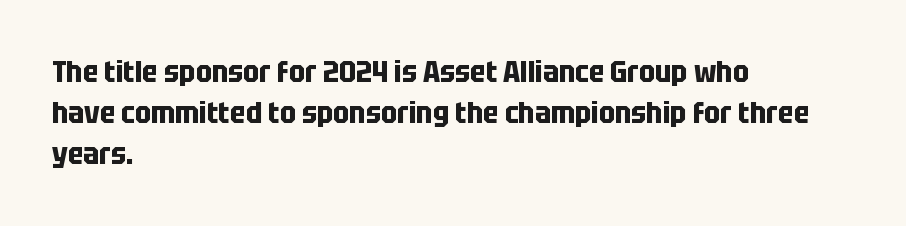
Style check: upright. The rendering uses natural spacing where letterforms have individual widths. The compositor pushed each line to the left boundary. The rendering uses a bold face; every stroke is thick and dark. The vertical gap from one line to the next is medium. Is the letter spacing exaggerated? No — it looks like the ordinary default.
